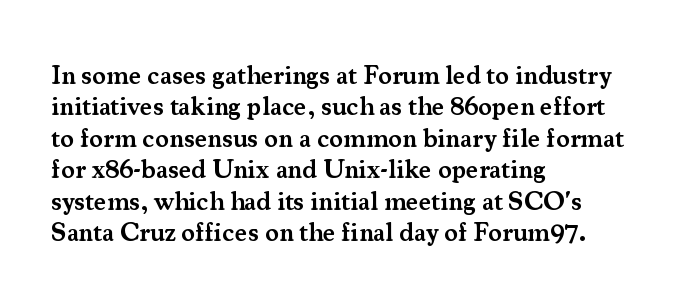
{"italic": "no", "bold": "semi", "underline": "no", "align": "left", "line_spacing_ratio": 1.21, "letter_spacing": "normal", "letter_spacing_em": 0.0, "glyph_px": 26}
